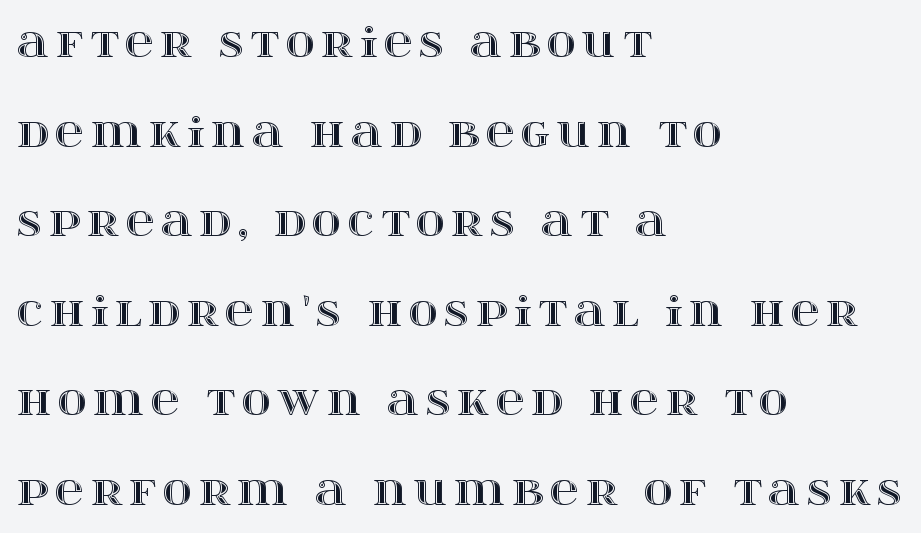
{"italic": "no", "width": "wide", "x_height": "large", "monospaced": "no", "underline": "no", "align": "left", "line_spacing": "loose", "line_spacing_ratio": 2.24, "glyph_px": 40}
